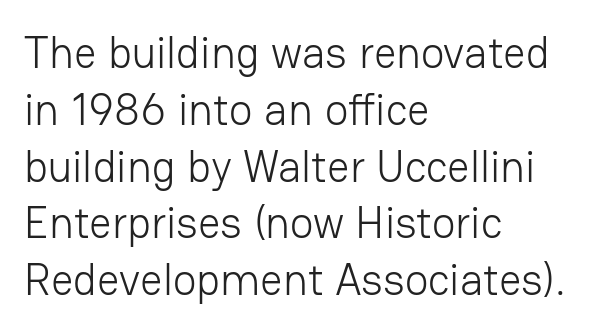
The image shows 44 px light sans-serif type, upright; set left-aligned, normal line spacing (1.29x), normal letter spacing, not underlined; low stroke contrast and a medium x-height.
